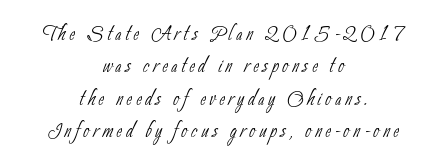
Q: Is the text bold? A: No.
Q: Is the text underlined? A: No.
Q: How is the paragraph aligned? A: Centered.
